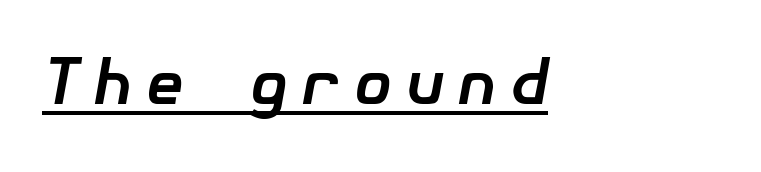
The image shows 62 px bold type, italic (leaning right); set left-aligned, unusually wide letter spacing (+0.22 em), underlined; low stroke contrast and a medium x-height.
